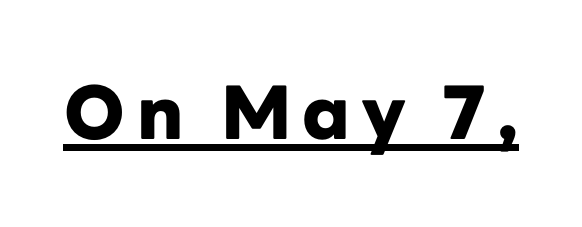
Q: Is the text bold? A: Yes.
Q: Is the text italic (slanted)? A: No, it is upright.
Q: Is the typeface a serif or a sans-serif typeface? A: Sans-serif.
Q: Is the text underlined? A: Yes.
Q: Width (condensed, normal, or wide)? A: Normal.
Q: Stroke contrast? A: Low.
Q: x-height? A: Medium.
Q: Monospaced? A: No.
